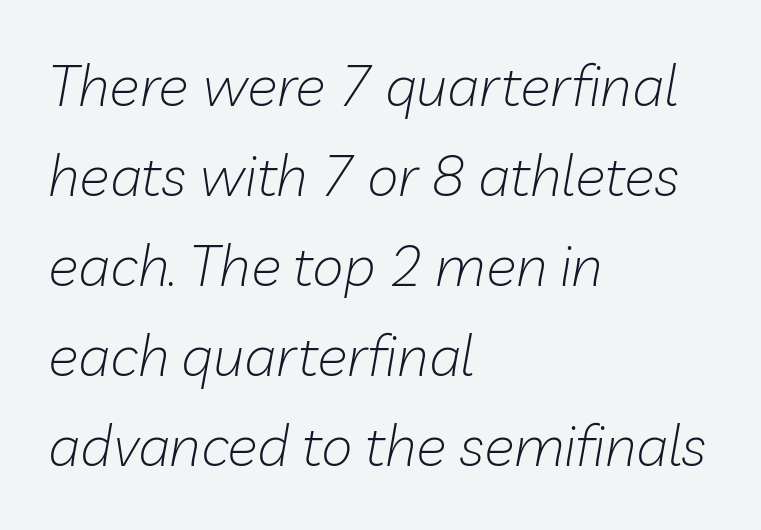
The image shows 57 px light type, italic (leaning right); set left-aligned, normal line spacing (1.58x), normal letter spacing, not underlined; low stroke contrast and a medium x-height.
